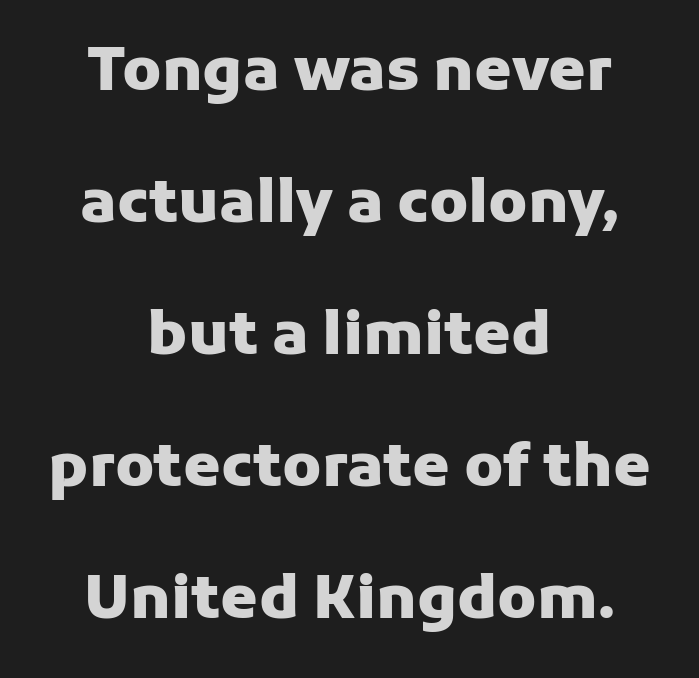
{"serif": "no", "italic": "no", "bold": "yes", "weight": "heavy", "width": "normal", "stroke_contrast": "low", "x_height": "medium", "monospaced": "no", "underline": "no", "align": "center", "line_spacing": "loose", "line_spacing_ratio": 2.2, "letter_spacing": "normal", "letter_spacing_em": 0.0, "glyph_px": 60}
